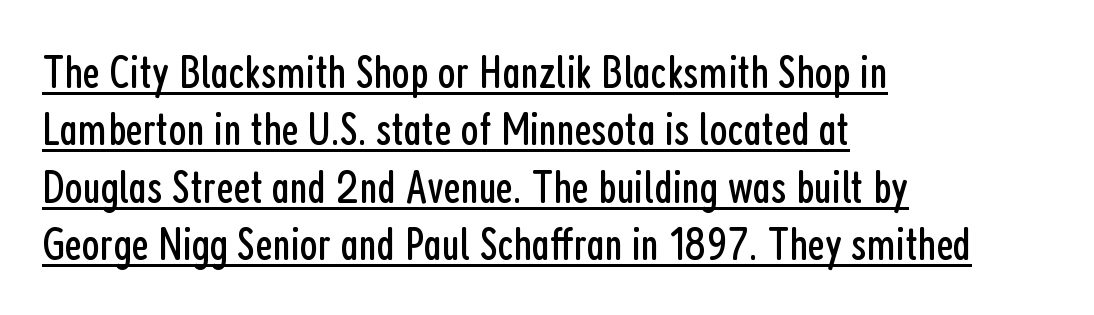
The image shows 47 px regular-weight, condensed sans-serif type, upright; set left-aligned, line spacing 1.22x, normal letter spacing, underlined; low stroke contrast and a medium x-height.
